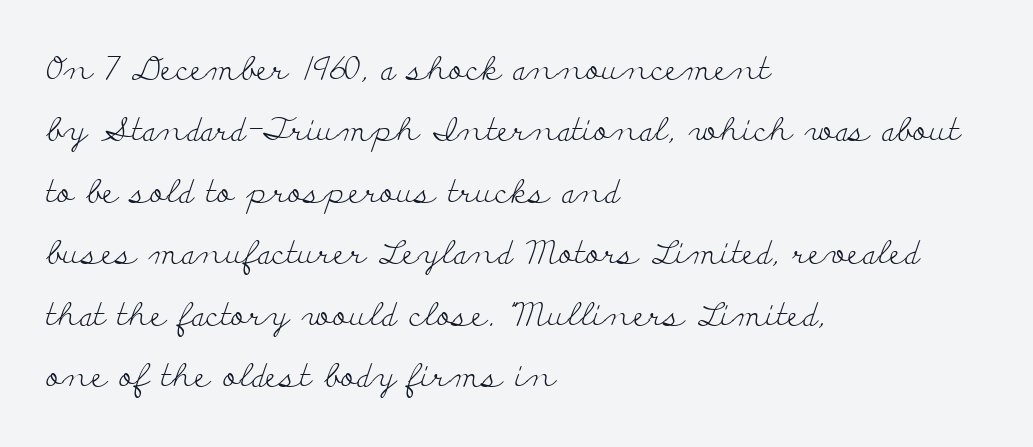
The image shows 32 px light, wide serif type; set left-aligned, loose line spacing (1.92x), normal letter spacing, not underlined; low stroke contrast and a small x-height.
